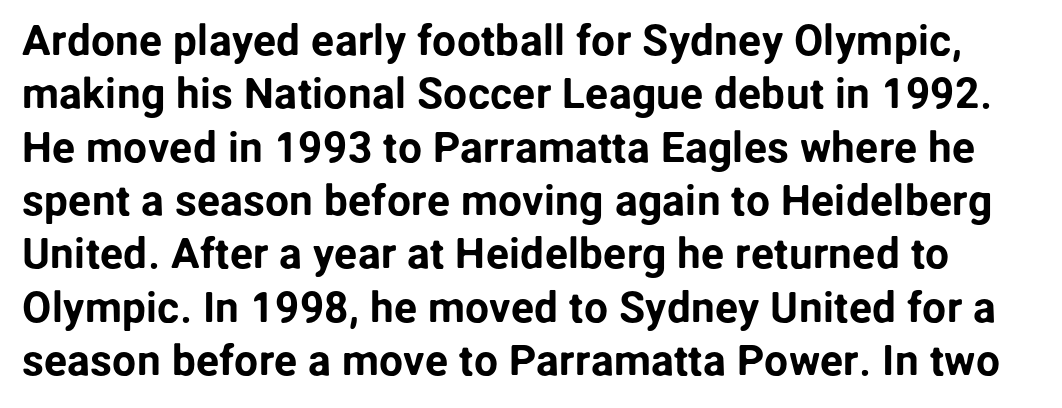
Q: Is the text italic (slanted)? A: No, it is upright.
Q: Is the typeface a serif or a sans-serif typeface? A: Sans-serif.
Q: Is the text underlined? A: No.
Q: Is the spacing between letters normal or unusually wide? A: Normal.
Q: Width (condensed, normal, or wide)? A: Normal.
Q: Stroke contrast? A: Low.
Q: x-height? A: Medium.
Q: Monospaced? A: No.
